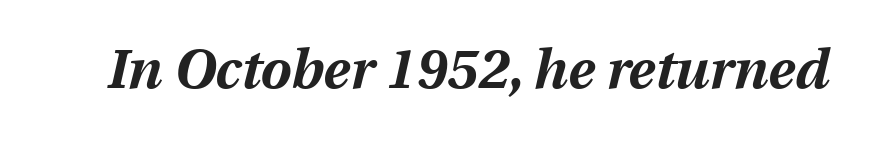
Tracking here is standard; glyphs follow each other at the usual distance. You could not count columns in this text — the font is proportionally spaced. Compared with an ordinary text face, these strokes are far heavier — a full bold. The passage shown leans; its letterforms are oblique. The foot of each line stays bare and open.
